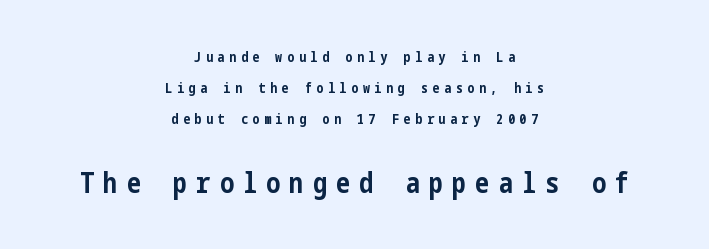
{"serif": "no", "italic": "no", "bold": "yes", "weight": "bold", "width": "condensed", "stroke_contrast": "low", "x_height": "medium", "underline": "no", "align": "center", "line_spacing": "loose", "line_spacing_ratio": 2.22, "letter_spacing": "wide", "letter_spacing_em": 0.33, "larger_block": "second", "size_ratio": 2.0, "glyph_px": 28}
